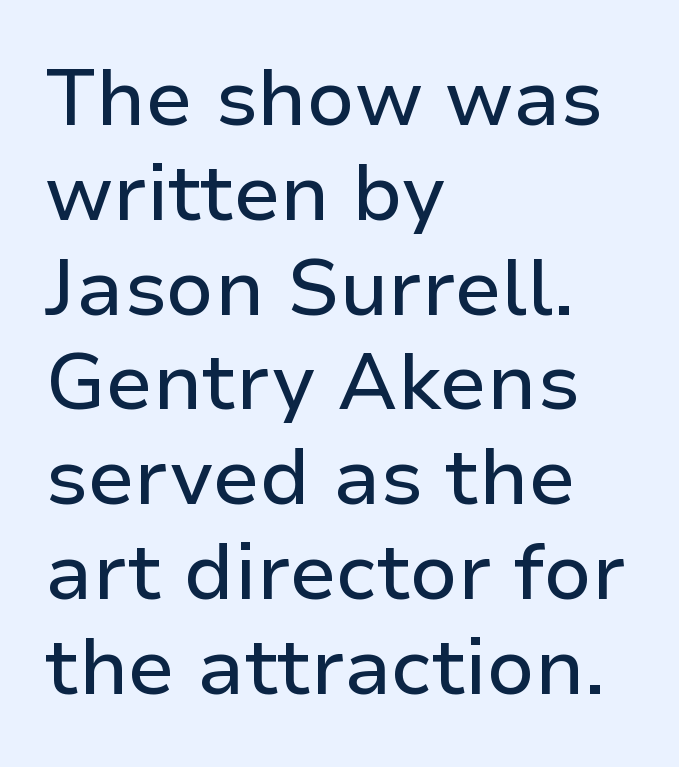
Q: Is the text italic (slanted)? A: No, it is upright.
Q: Is the typeface a serif or a sans-serif typeface? A: Sans-serif.
Q: Is the text underlined? A: No.
Q: How is the paragraph aligned? A: Left-aligned.
Q: Is the spacing between letters normal or unusually wide? A: Normal.
Q: Width (condensed, normal, or wide)? A: Normal.
Q: Stroke contrast? A: Low.
Q: x-height? A: Medium.
Q: Monospaced? A: No.
